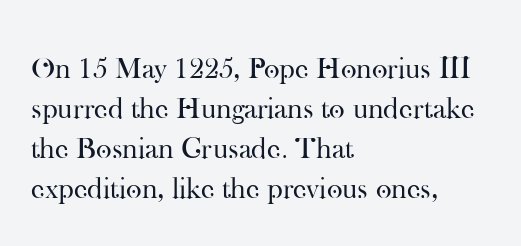
The image shows 30 px regular-weight serif type, upright; set left-aligned, normal line spacing (1.33x), normal letter spacing, not underlined; high stroke contrast and a small x-height.
